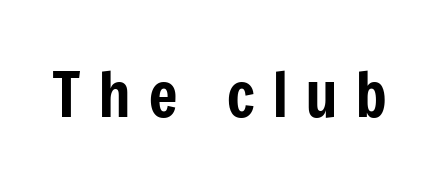
{"serif": "no", "italic": "no", "width": "condensed", "stroke_contrast": "low", "x_height": "medium", "monospaced": "no", "underline": "no", "letter_spacing": "wide", "letter_spacing_em": 0.3, "glyph_px": 61}
